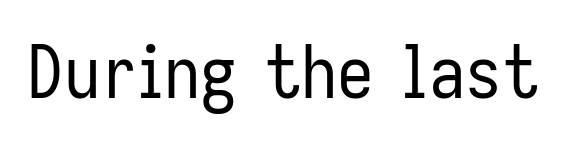
Q: Is the text bold? A: No.
Q: Is the text italic (slanted)? A: No, it is upright.
Q: Is the typeface a serif or a sans-serif typeface? A: Sans-serif.
Q: Is the text underlined? A: No.
Q: Is the spacing between letters normal or unusually wide? A: Normal.
Q: Width (condensed, normal, or wide)? A: Condensed.
Q: Stroke contrast? A: Low.
Q: x-height? A: Medium.
Q: Monospaced? A: No.
